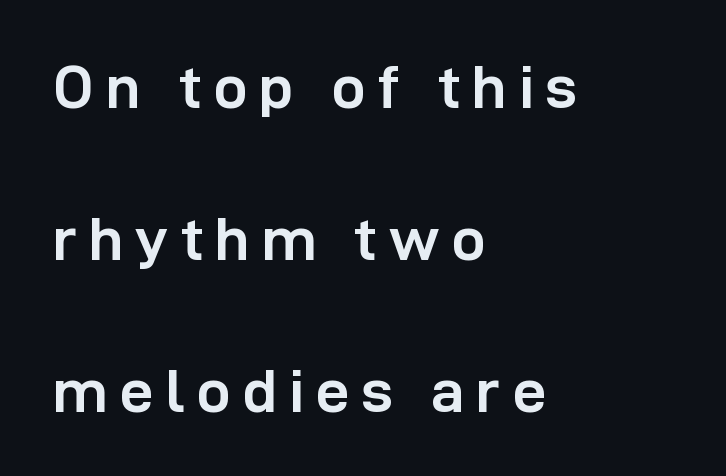
Q: Is the text bold? A: Yes.
Q: Is the text italic (slanted)? A: No, it is upright.
Q: Is the typeface a serif or a sans-serif typeface? A: Sans-serif.
Q: Is the text underlined? A: No.
Q: How is the paragraph aligned? A: Left-aligned.
Q: Is the spacing between lines tight, normal or loose? A: Loose.
Q: Width (condensed, normal, or wide)? A: Normal.
Q: Stroke contrast? A: Low.
Q: x-height? A: Medium.
Q: Monospaced? A: No.
